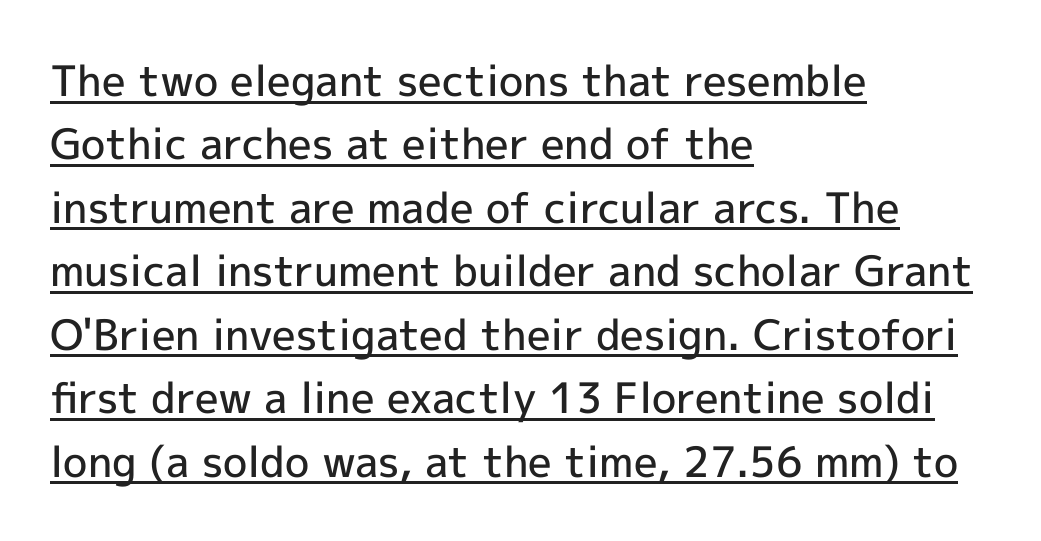
{"serif": "no", "italic": "no", "bold": "semi", "weight": "semibold", "width": "normal", "x_height": "medium", "monospaced": "no", "underline": "yes", "align": "left", "line_spacing": "normal", "line_spacing_ratio": 1.51, "letter_spacing": "normal", "letter_spacing_em": 0.0, "glyph_px": 42}
